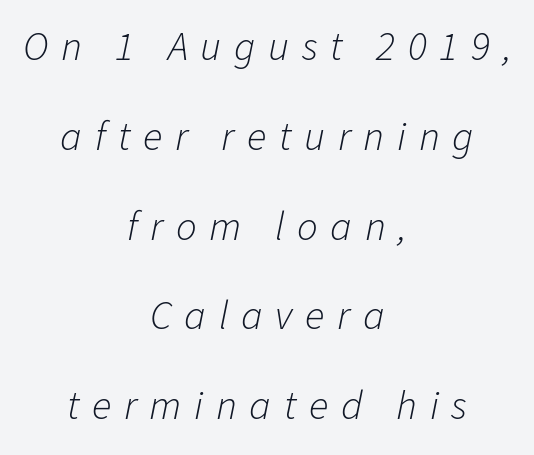
The zone under the glyphs is completely vacant. The letters look calm and open, with moderate or lighter stems. The gaps between neighbouring characters are conspicuously large. Designer's note — italics engaged.
